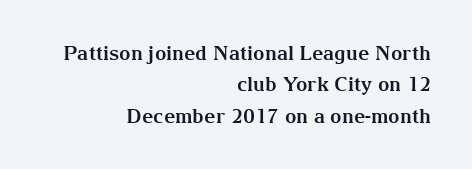
The image shows 20 px bold type, upright; set right-aligned, normal line spacing (1.57x), normal letter spacing, not underlined.
